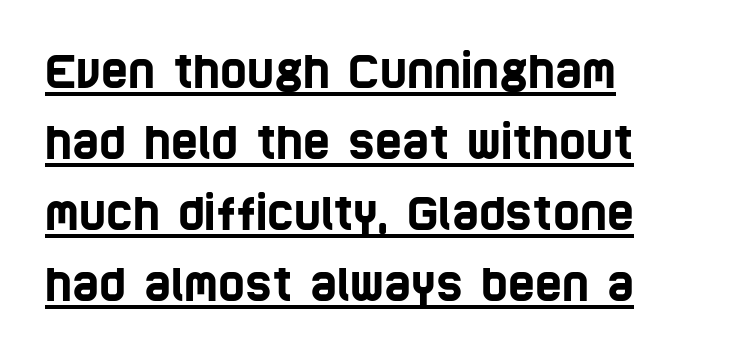
The image shows 46 px condensed sans-serif type; set left-aligned, normal line spacing (1.54x), normal letter spacing, underlined; low stroke contrast and a large x-height.
